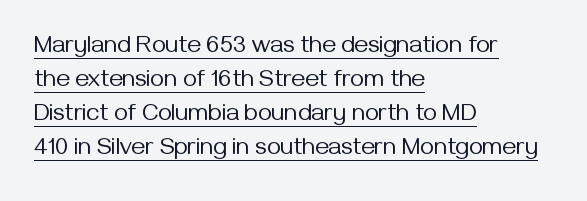
Italic: no, the glyphs are upright roman. The gaps between neighbouring characters are ordinary and unremarkable. Weight: in the light-to-regular range. Leading matches the norm, producing a regular column. Caption: multi-line text, flush left, ragged right. Glance below the letters and you will spot a drawn line.
